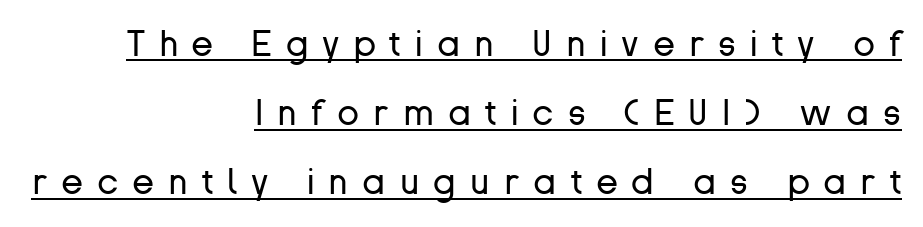
The image shows 36 px regular-weight sans-serif type, upright; set right-aligned, loose line spacing (1.92x), unusually wide letter spacing (+0.39 em), underlined; low stroke contrast and a medium x-height.
